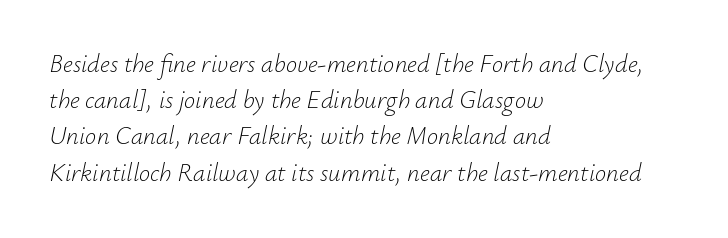
{"italic": "yes", "lean": "right", "slant_degrees": 12, "bold": "no", "underline": "no", "align": "left", "line_spacing": "normal", "line_spacing_ratio": 1.45, "letter_spacing": "normal", "letter_spacing_em": 0.0, "glyph_px": 25}
